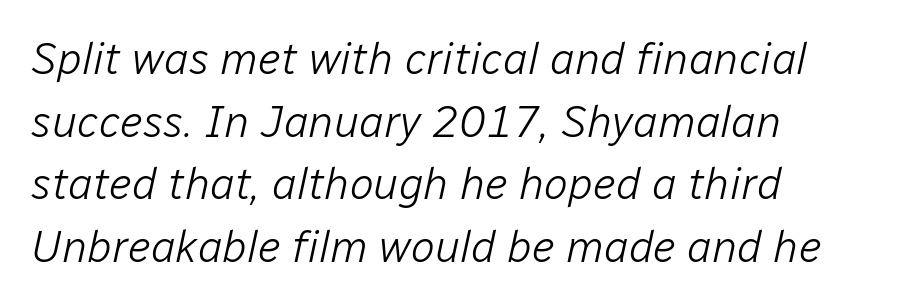
{"italic": "yes", "lean": "right", "slant_degrees": 12, "bold": "no", "weight": "light", "width": "normal", "stroke_contrast": "low", "x_height": "medium", "monospaced": "no", "underline": "no", "align": "left", "line_spacing": "normal", "line_spacing_ratio": 1.39, "letter_spacing": "normal", "letter_spacing_em": 0.0, "glyph_px": 45}
